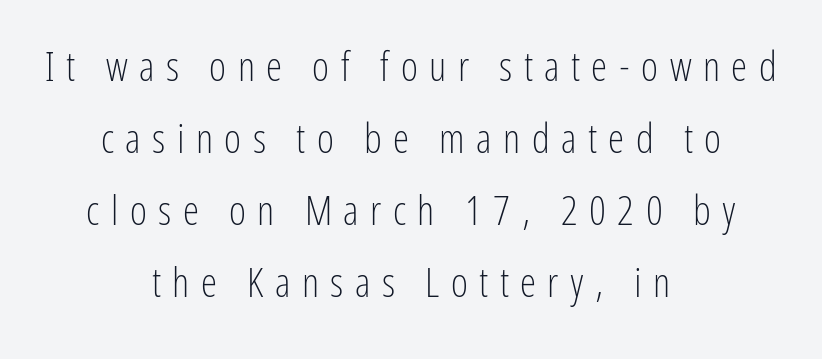
Q: Is the text bold? A: No.
Q: Is the text italic (slanted)? A: No, it is upright.
Q: Is the typeface a serif or a sans-serif typeface? A: Sans-serif.
Q: Is the text underlined? A: No.
Q: How is the paragraph aligned? A: Centered.
Q: Is the spacing between letters normal or unusually wide? A: Unusually wide.
Q: Width (condensed, normal, or wide)? A: Condensed.
Q: Stroke contrast? A: Low.
Q: x-height? A: Medium.
Q: Monospaced? A: No.
